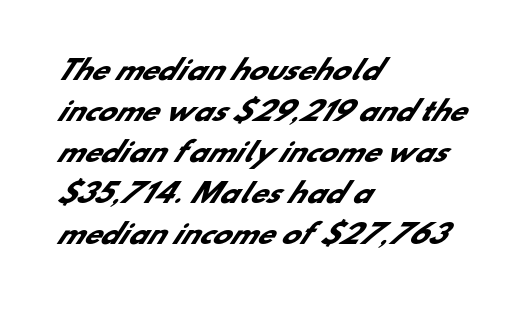
Q: Is the text bold? A: Yes.
Q: Is the text underlined? A: No.
Q: How is the paragraph aligned? A: Left-aligned.
Q: Is the spacing between letters normal or unusually wide? A: Normal.
Q: Is the spacing between lines tight, normal or loose? A: Normal.
